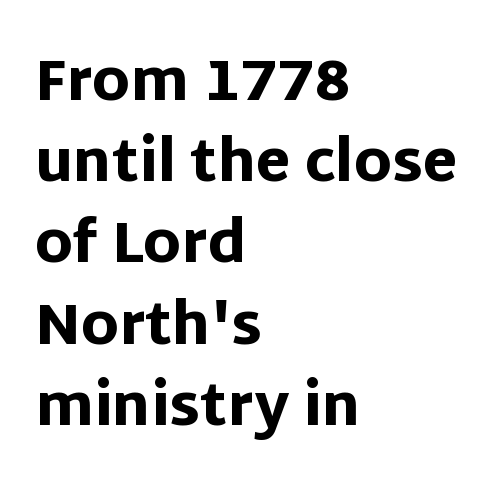
The image shows 56 px heavy sans-serif type, upright; set left-aligned, normal line spacing (1.45x), normal letter spacing, not underlined; low stroke contrast and a large x-height.
